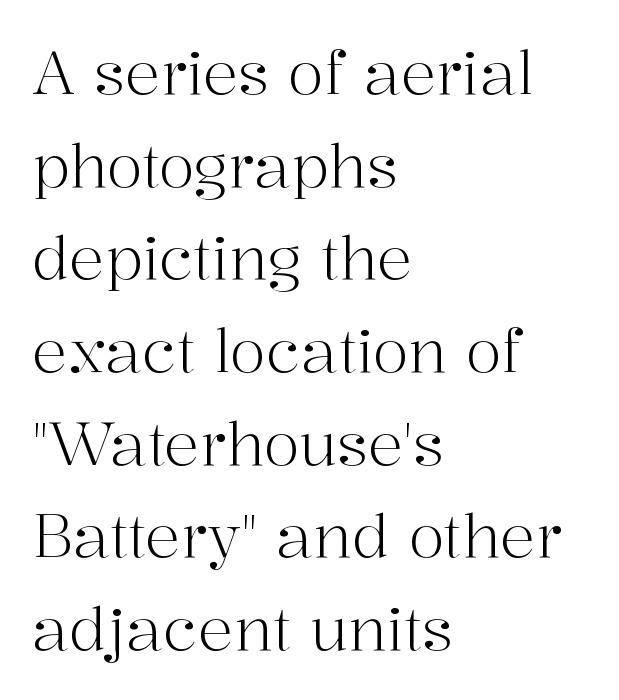
{"serif": "yes", "italic": "no", "bold": "no", "weight": "light", "width": "normal", "stroke_contrast": "high", "x_height": "medium", "monospaced": "no", "underline": "no", "align": "left", "line_spacing": "normal", "line_spacing_ratio": 1.57, "letter_spacing": "normal", "letter_spacing_em": 0.0, "glyph_px": 59}
